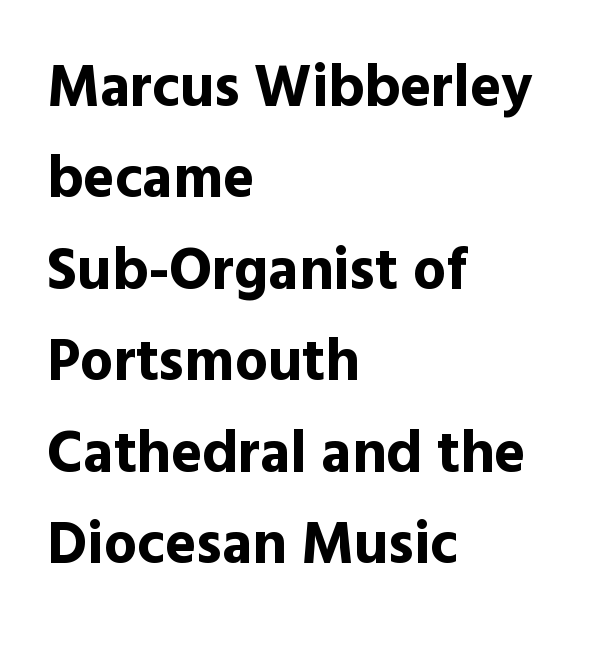
Varying glyph widths throughout — classic text-font behaviour. A clean baseline with only descenders dipping below it. The sample has been set heavy, in full bold. These lines stack with their left ends in a neat column. The line-height multiplier appears to be the usual default.
